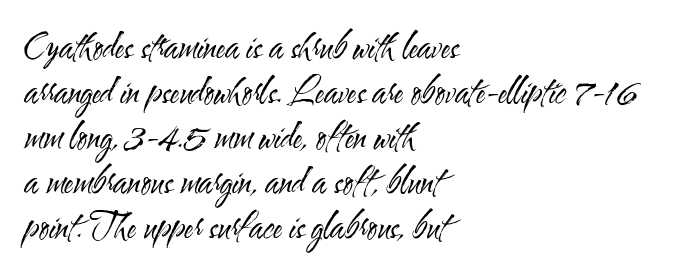
Q: Is the text bold? A: No.
Q: Is the text italic (slanted)? A: Yes.
Q: Is the typeface a serif or a sans-serif typeface? A: Sans-serif.
Q: Is the text underlined? A: No.
Q: How is the paragraph aligned? A: Left-aligned.
Q: Is the spacing between letters normal or unusually wide? A: Normal.
Q: Is the spacing between lines tight, normal or loose? A: Normal.
Q: Width (condensed, normal, or wide)? A: Condensed.
Q: Stroke contrast? A: Medium.
Q: x-height? A: Small.
Q: Monospaced? A: No.
